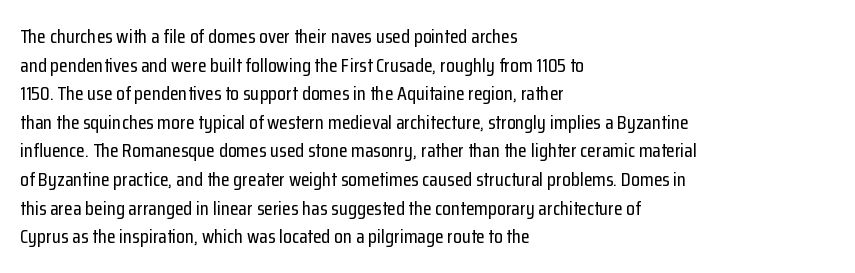
Every character sits straight up, as roman type does. The glyphs are unaccompanied by any horizontal stroke below them. Normally led — the rows are evenly, conventionally spaced. If you drew a ruler down the left edge, every line would touch it. The type is set solid horizontally, with unmodified tracking.
